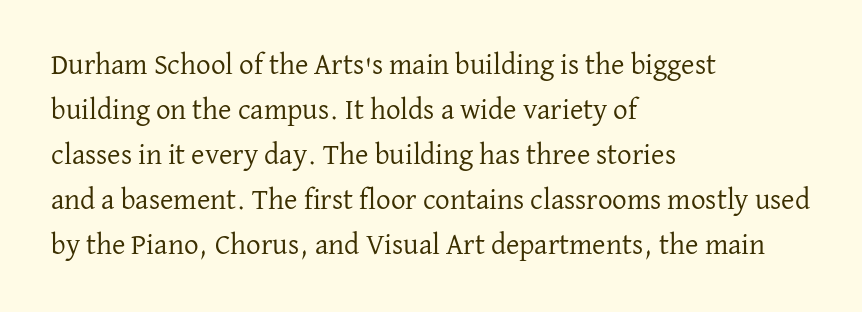
The image shows 29 px regular-weight serif type, upright; set left-aligned, normal line spacing (1.55x), normal letter spacing, not underlined; low stroke contrast and a medium x-height.
